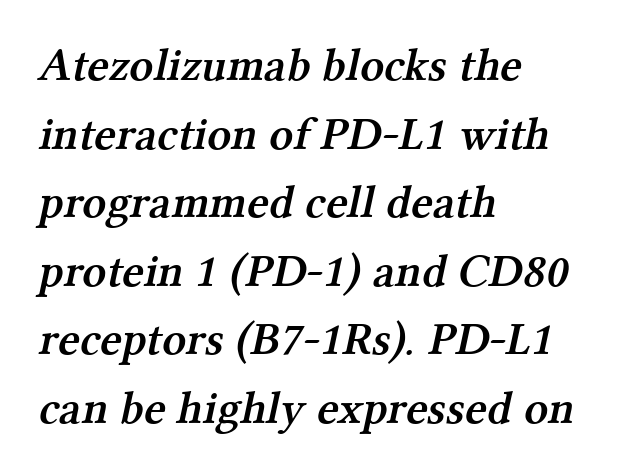
In terms of letterform style, serifs are clearly present. Think of a printed novel: that variable character pitch is what you see here. This rendering features lettering with no underline. This sample keeps an unexceptional amount of space between lines. Caption: standard tracking, unaltered.
